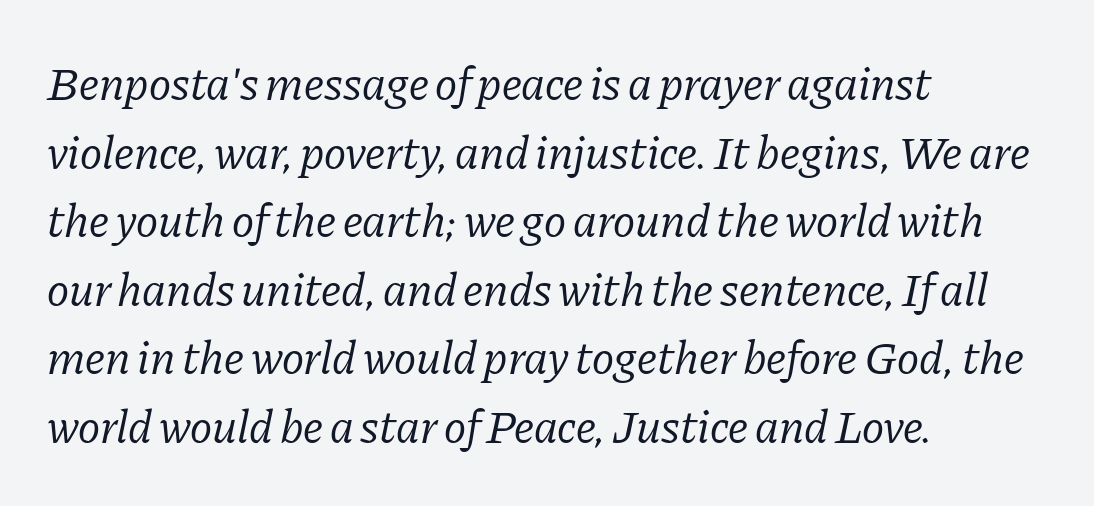
This reads as an unemphasized weight, regular at the heaviest. These lines sit exactly where default settings would place them. The letters advance in unequal steps, a hallmark of proportional type. The font family rendered here belongs to the serif group. Left-aligned paragraph, ragged on the right.
